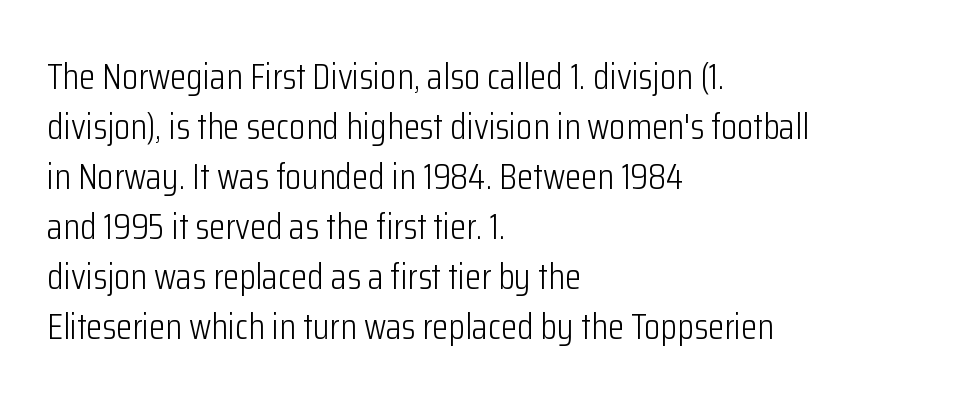
{"serif": "no", "italic": "no", "bold": "no", "weight": "light", "width": "condensed", "stroke_contrast": "low", "x_height": "medium", "monospaced": "no", "underline": "no", "align": "left", "line_spacing": "normal", "line_spacing_ratio": 1.35, "letter_spacing": "normal", "letter_spacing_em": 0.0, "glyph_px": 37}
